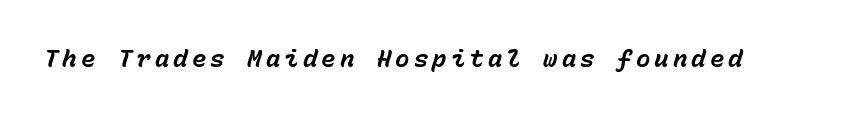
Designer's note — italics engaged. The zone under the glyphs is completely vacant. Pretty heavy lettering here — definitely bold.
